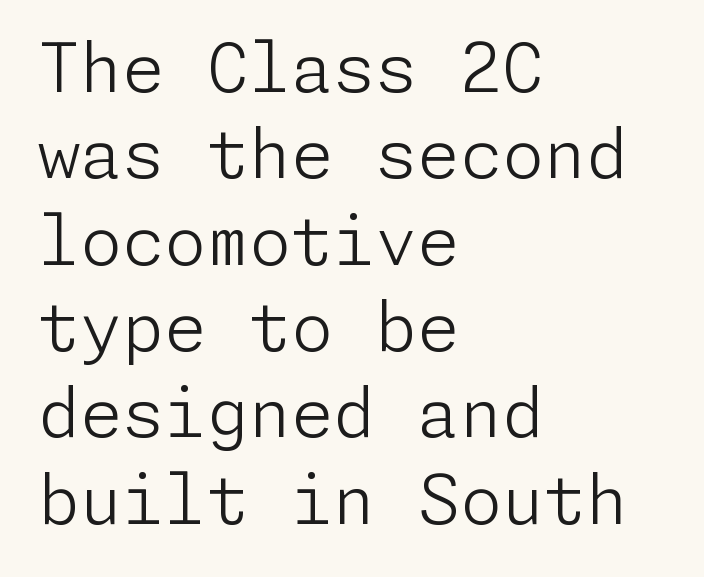
Q: Is the text bold? A: No.
Q: Is the text italic (slanted)? A: No, it is upright.
Q: Is the typeface a serif or a sans-serif typeface? A: Sans-serif.
Q: Is the text underlined? A: No.
Q: How is the paragraph aligned? A: Left-aligned.
Q: Is the spacing between letters normal or unusually wide? A: Normal.
Q: Is the spacing between lines tight, normal or loose? A: Normal.
Q: Width (condensed, normal, or wide)? A: Normal.
Q: Stroke contrast? A: Low.
Q: x-height? A: Medium.
